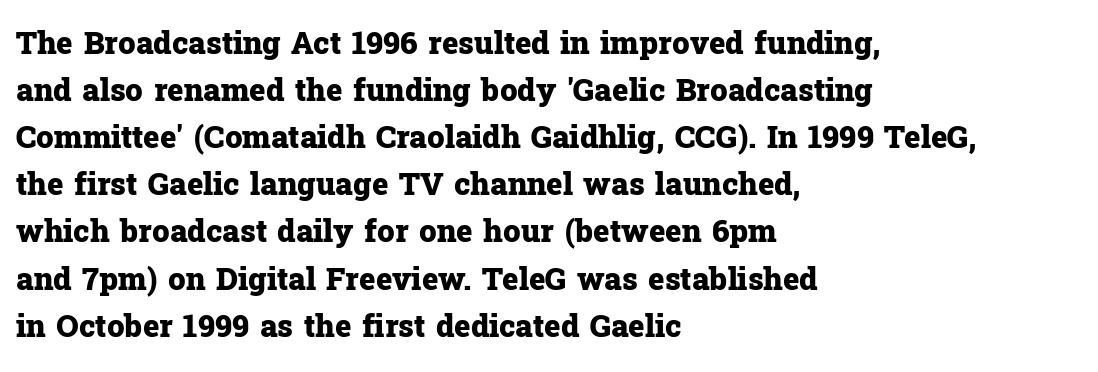
The image shows 31 px heavy serif type, upright; set left-aligned, normal line spacing (1.52x), normal letter spacing, not underlined; low stroke contrast and a medium x-height.
